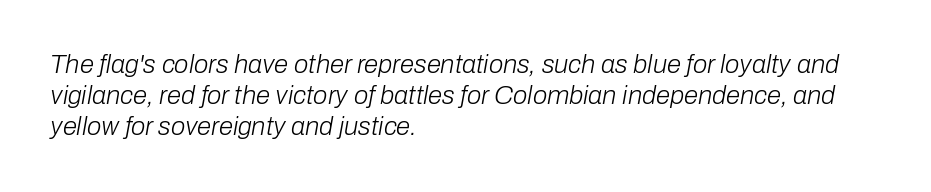
The image shows 26 px text type, italic (leaning right); set left-aligned, line spacing 1.2x, normal letter spacing, not underlined.
